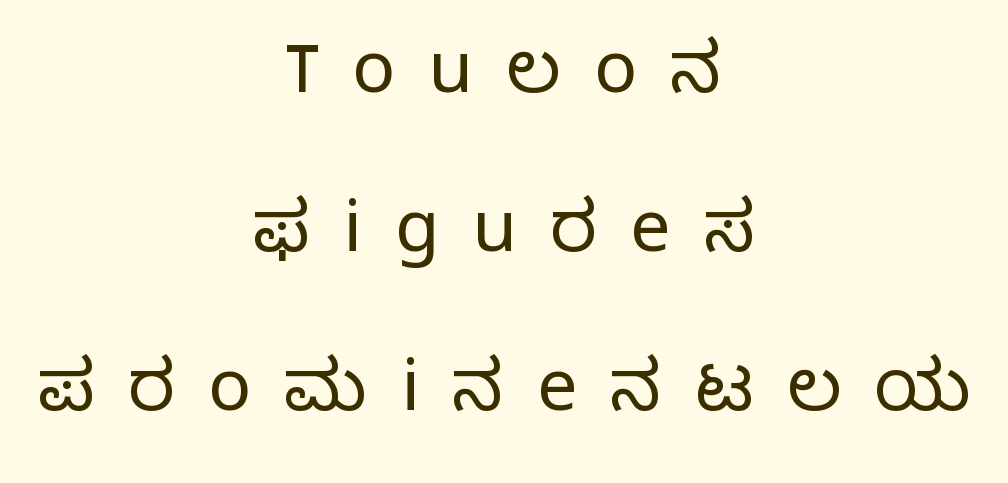
{"serif": "no", "italic": "no", "bold": "no", "weight": "light", "width": "normal", "stroke_contrast": "low", "x_height": "medium", "monospaced": "no", "underline": "no", "align": "center", "line_spacing": "loose", "line_spacing_ratio": 2.21, "letter_spacing": "wide", "letter_spacing_em": 0.46, "glyph_px": 72}
